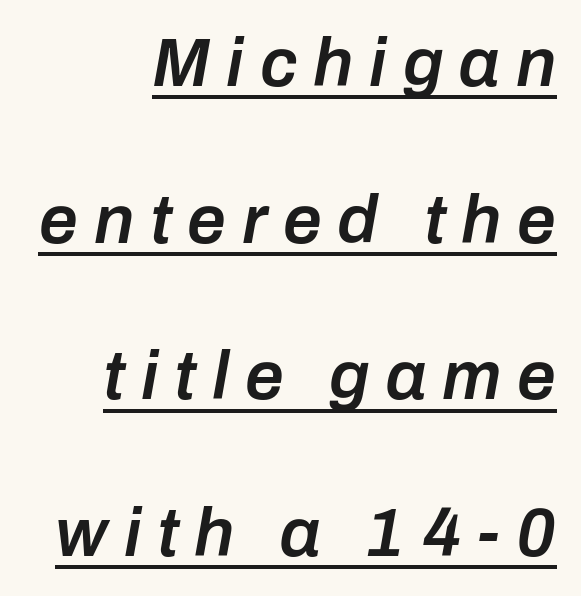
The rag falls on the left side of this text block. This rendering widens character spacing well past its baseline value. The space between consecutive lines is lavish. Looks like someone drew a line under every word here. These lines were composed using italics. The passage shown is typed in a proportional face where columns would drift.
